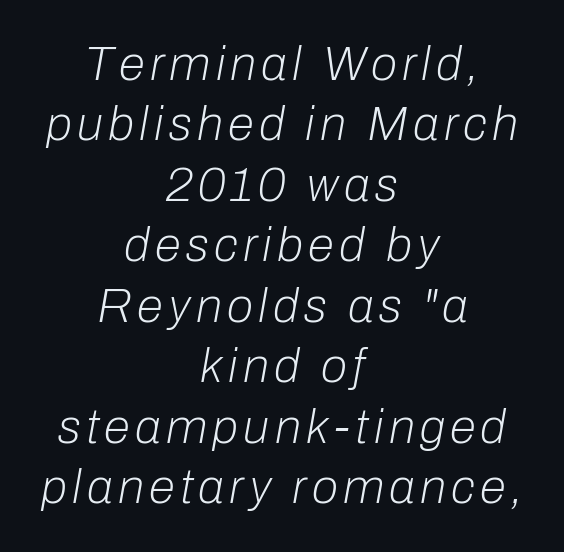
The image shows 48 px light type, italic (leaning right); set centered, normal line spacing (1.26x), not underlined; low stroke contrast and a medium x-height.
